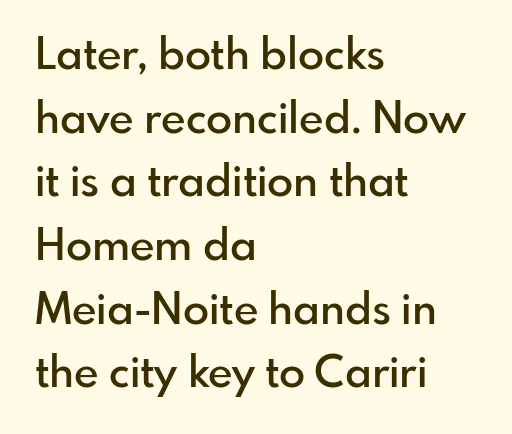
The glyphs in this specimen are sans serif. Do the letters lean? They stand straight. This sample keeps an unexceptional amount of space between lines. Bare-footed words on every line.
